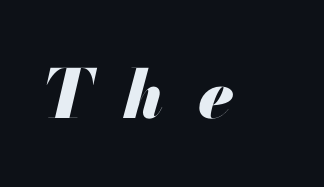
Q: Is the text bold? A: Yes.
Q: Is the text italic (slanted)? A: Yes, it leans right by about 13 degrees.
Q: Is the text underlined? A: No.
Q: Is the spacing between letters normal or unusually wide? A: Unusually wide.
Q: Width (condensed, normal, or wide)? A: Normal.
Q: Stroke contrast? A: Medium.
Q: x-height? A: Small.
Q: Monospaced? A: No.
